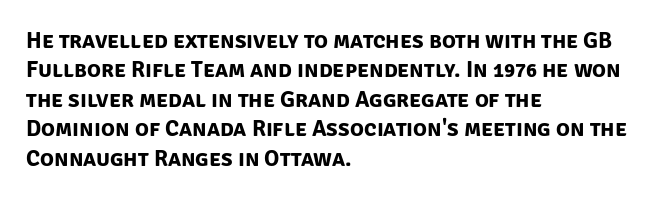
The image shows 23 px bold type; set left-aligned, normal line spacing (1.28x), normal letter spacing, not underlined.
